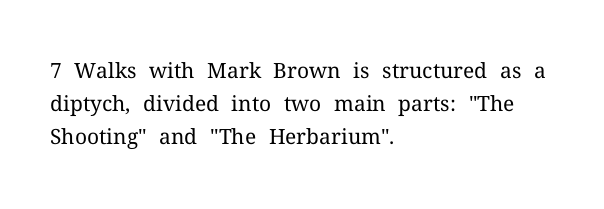
{"italic": "no", "bold": "no", "underline": "no", "align": "left", "line_spacing": "normal", "line_spacing_ratio": 1.56, "letter_spacing": "normal", "letter_spacing_em": 0.0, "glyph_px": 21}
